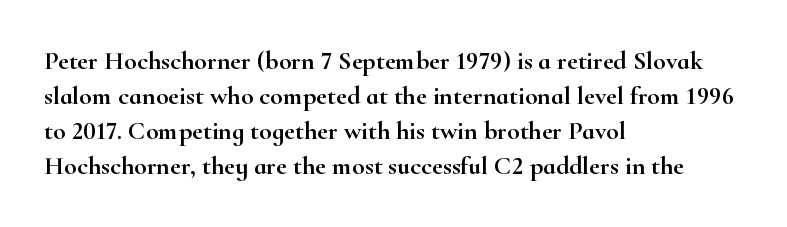
The image shows 26 px text type, upright; set left-aligned, normal line spacing (1.35x), normal letter spacing, not underlined.
